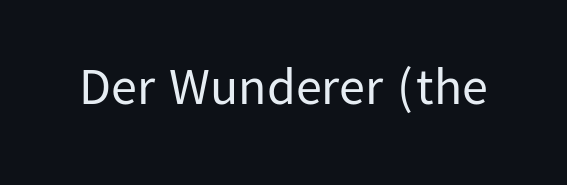
Ascenders rise straight up at ninety degrees. Check the space under the baseline: it is left empty. What stands out about the letter spacing? Nothing — it is the standard amount. The designer went with a sans here, leaving each stem footless.
